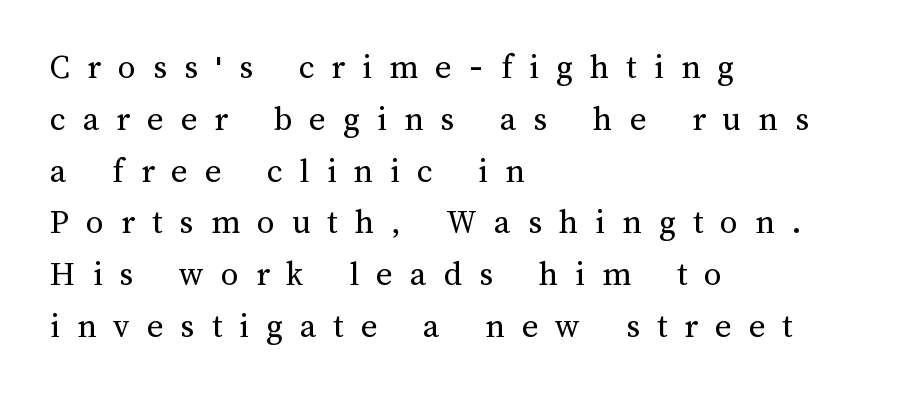
Posture: upright roman. Whoever set this chose a conventional vertical rhythm. Horizontal alignment here is leftward, the default for most running prose. This is not heavy type; no bold has been used. The passage shown has open, widely tracked lettering throughout. Note the varied advance widths — an 'i' is clearly narrower than an 'm'.
